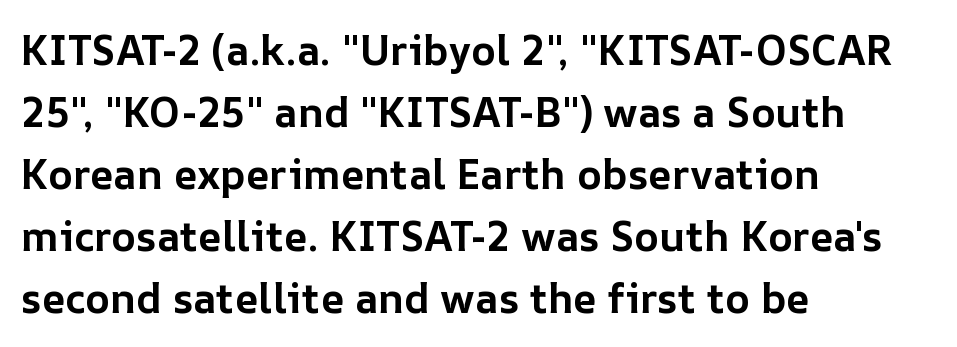
{"italic": "no", "bold": "yes", "weight": "bold", "width": "normal", "stroke_contrast": "low", "x_height": "medium", "monospaced": "no", "underline": "no", "align": "left", "line_spacing": "normal", "line_spacing_ratio": 1.51, "letter_spacing": "normal", "letter_spacing_em": 0.0, "glyph_px": 41}
